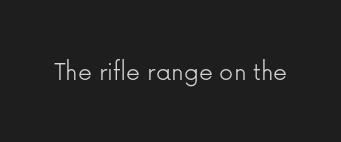
Q: Is the text bold? A: No.
Q: Is the text italic (slanted)? A: No, it is upright.
Q: Is the typeface a serif or a sans-serif typeface? A: Sans-serif.
Q: Is the text underlined? A: No.
Q: Is the spacing between letters normal or unusually wide? A: Normal.
Q: Width (condensed, normal, or wide)? A: Normal.
Q: Stroke contrast? A: Low.
Q: x-height? A: Medium.
Q: Monospaced? A: No.
